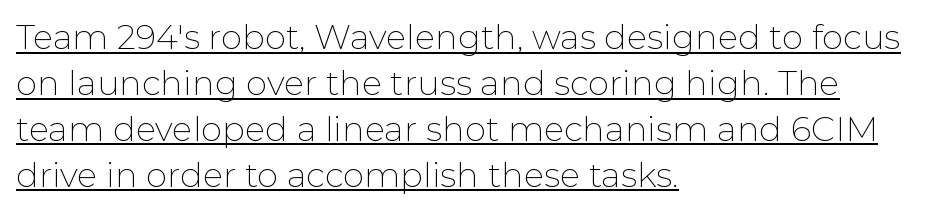
Notice how descenders clear the ascenders below comfortably — that's standard leading. This sample uses an upright cut, with every glyph sitting square on the baseline. Spacing between characters is what you'd get straight out of the box. Alignment: flush left. Like a heading marked for emphasis, these lines bear an underscore. No feet cap the strokes, marking this as sans-serif type.
